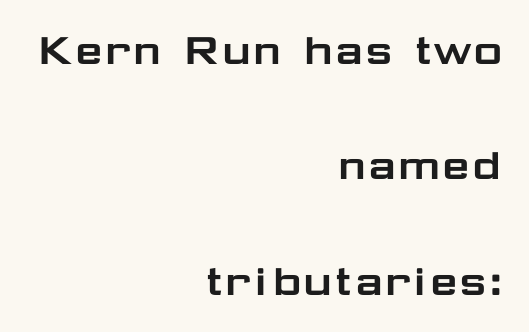
{"serif": "no", "italic": "no", "width": "wide", "stroke_contrast": "low", "x_height": "medium", "monospaced": "no", "underline": "no", "align": "right", "line_spacing": "loose", "line_spacing_ratio": 2.31, "letter_spacing": "normal", "letter_spacing_em": 0.0, "glyph_px": 50}
